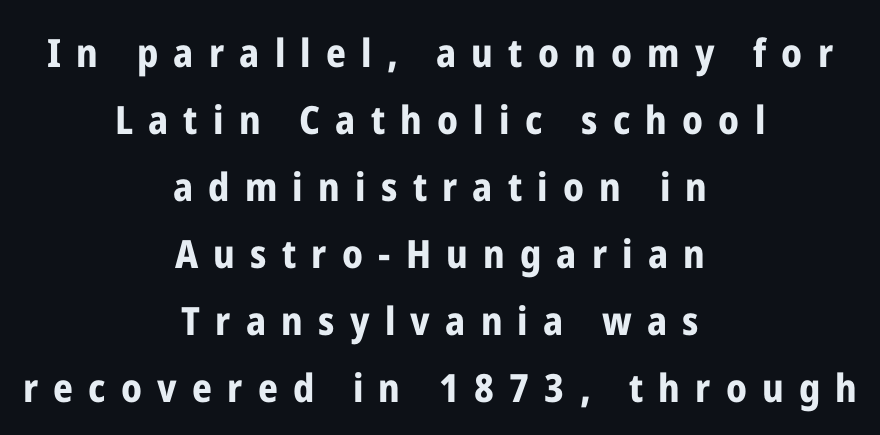
Q: Is the text bold? A: Yes.
Q: Is the text italic (slanted)? A: No, it is upright.
Q: Is the typeface a serif or a sans-serif typeface? A: Sans-serif.
Q: Is the text underlined? A: No.
Q: How is the paragraph aligned? A: Centered.
Q: Is the spacing between letters normal or unusually wide? A: Unusually wide.
Q: Width (condensed, normal, or wide)? A: Condensed.
Q: Stroke contrast? A: Low.
Q: x-height? A: Medium.
Q: Monospaced? A: No.
